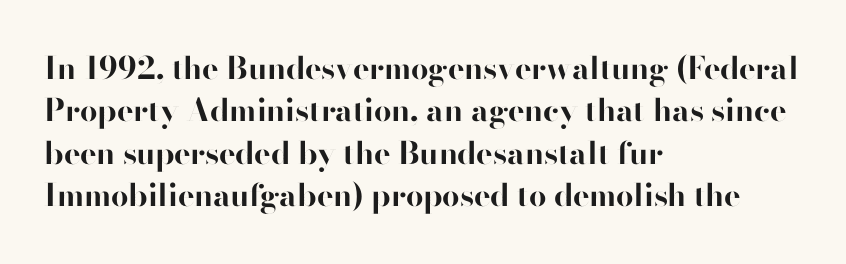
The image shows 31 px bold sans-serif type, upright; set left-aligned, normal line spacing (1.37x), normal letter spacing, not underlined; high stroke contrast and a small x-height.
